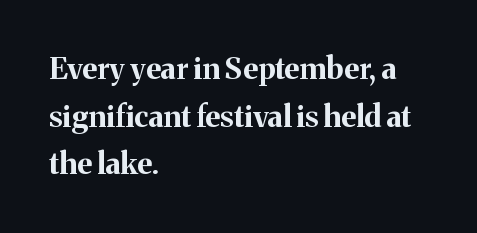
{"serif": "yes", "italic": "no", "bold": "yes", "weight": "bold", "width": "normal", "stroke_contrast": "medium", "x_height": "medium", "monospaced": "no", "underline": "no", "align": "left", "line_spacing": "normal", "line_spacing_ratio": 1.59, "letter_spacing": "normal", "letter_spacing_em": 0.0, "glyph_px": 30}
